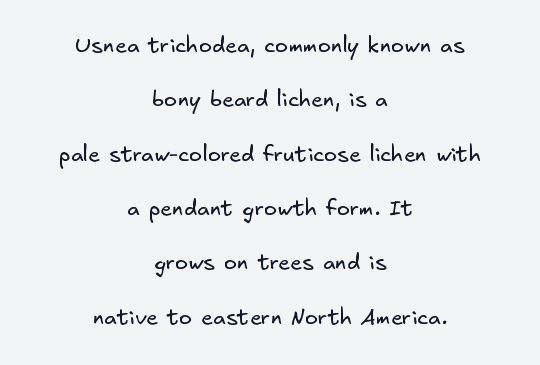
Q: Is the text bold? A: No.
Q: Is the text underlined? A: No.
Q: How is the paragraph aligned? A: Centered.
Q: Is the spacing between letters normal or unusually wide? A: Normal.
Q: Is the spacing between lines tight, normal or loose? A: Loose.
